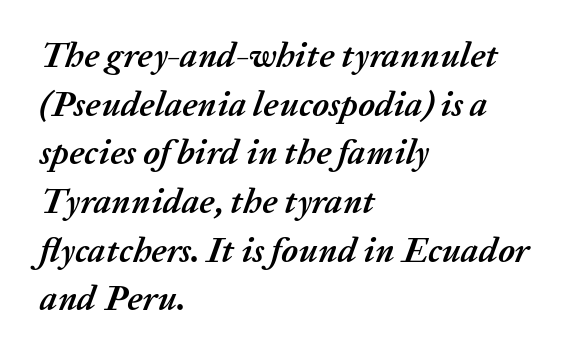
{"italic": "yes", "lean": "right", "slant_degrees": 20, "bold": "yes", "weight": "semibold", "width": "normal", "stroke_contrast": "medium", "x_height": "medium", "monospaced": "no", "underline": "no", "align": "left", "line_spacing": "normal", "line_spacing_ratio": 1.39, "letter_spacing": "normal", "letter_spacing_em": 0.0, "glyph_px": 35}
